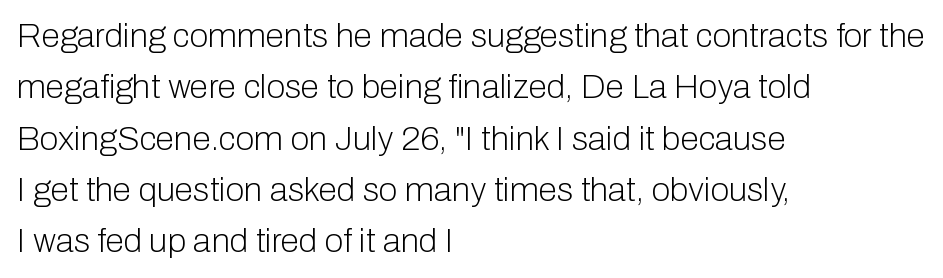
Q: Is the text bold? A: No.
Q: Is the text italic (slanted)? A: No, it is upright.
Q: Is the typeface a serif or a sans-serif typeface? A: Sans-serif.
Q: Is the text underlined? A: No.
Q: How is the paragraph aligned? A: Left-aligned.
Q: Is the spacing between letters normal or unusually wide? A: Normal.
Q: Is the spacing between lines tight, normal or loose? A: Normal.
Q: Width (condensed, normal, or wide)? A: Normal.
Q: Stroke contrast? A: Low.
Q: x-height? A: Medium.
Q: Monospaced? A: No.
